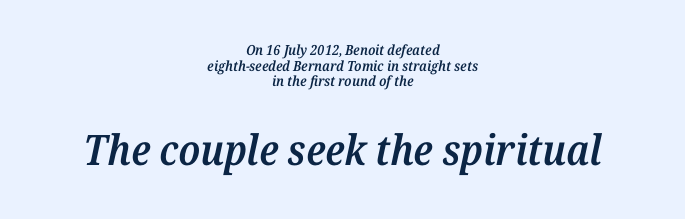
The image shows 42 px semibold serif type, italic (leaning right); set centered, tight line spacing (1.11x), normal letter spacing, not underlined; the second (bottom) block is 3.0x larger; medium stroke contrast and a medium x-height.
